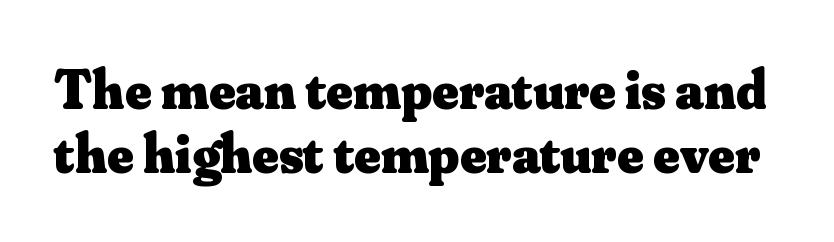
This rendering employs a face with finishing strokes, i.e., a serif. The face used here is proportionally spaced, like ordinary book or web type. Characters remain perfectly vertical along every line. There is no visible air inserted between adjacent glyphs. Thick stems and heavy bowls — unmistakably bold.
